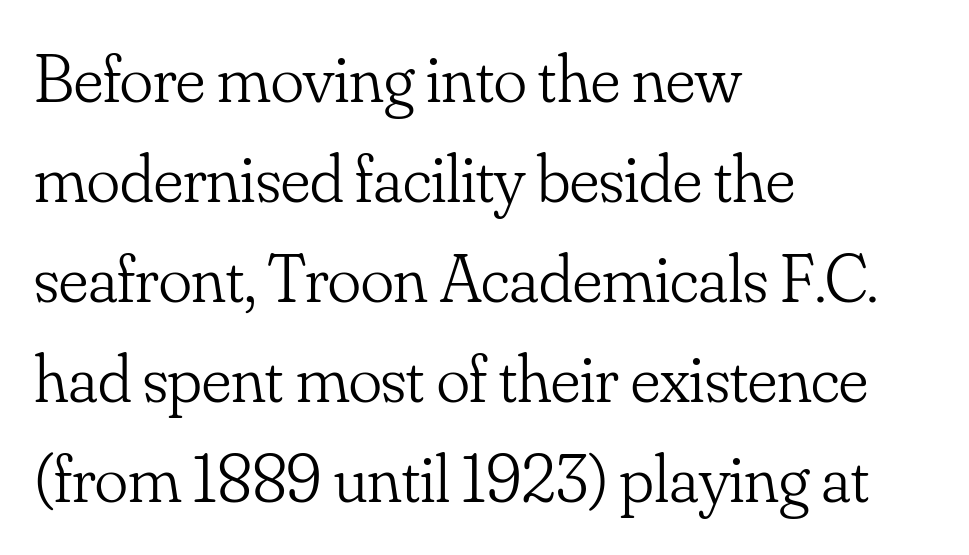
The image shows 69 px light serif type, upright; set left-aligned, normal line spacing (1.45x), normal letter spacing, not underlined; low stroke contrast and a small x-height.
